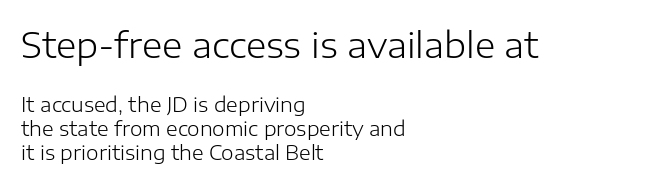
The image shows 35 px light sans-serif type, upright; set left-aligned, line spacing 1.2x, normal letter spacing, not underlined; the first (top) block is 1.75x larger; low stroke contrast and a medium x-height.
